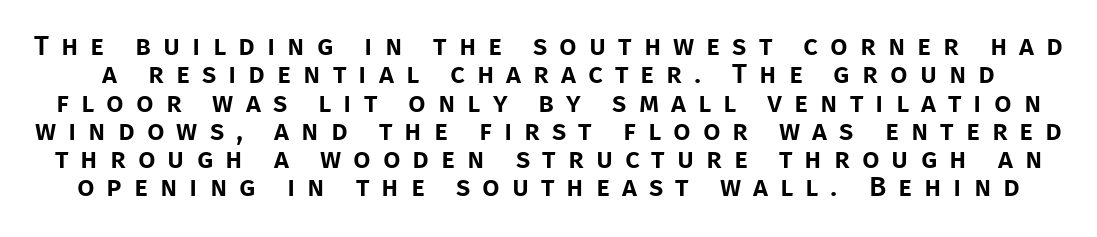
Q: Is the text italic (slanted)? A: No, it is upright.
Q: Is the typeface a serif or a sans-serif typeface? A: Sans-serif.
Q: Is the text underlined? A: No.
Q: Is the spacing between letters normal or unusually wide? A: Unusually wide.
Q: Is the spacing between lines tight, normal or loose? A: Tight.
Q: Width (condensed, normal, or wide)? A: Normal.
Q: Stroke contrast? A: Low.
Q: x-height? A: Large.
Q: Monospaced? A: No.
